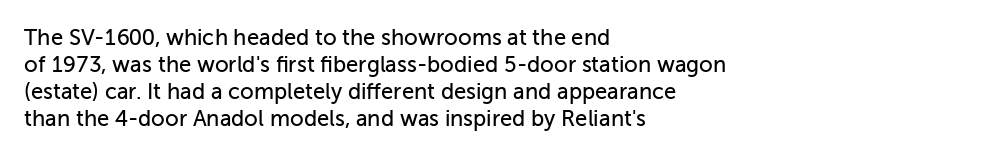
The horizontal fit of the characters is conventional and even. The typesetter chose a ragged-right arrangement here. Upright lettering throughout. The specimen omits any rule beneath the text block's lines.
